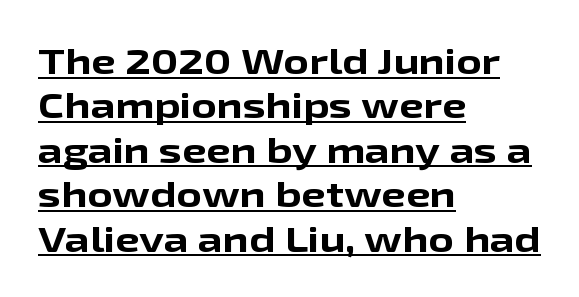
{"serif": "no", "italic": "no", "bold": "yes", "weight": "bold", "width": "wide", "stroke_contrast": "low", "x_height": "medium", "monospaced": "no", "underline": "yes", "align": "left", "line_spacing": "normal", "line_spacing_ratio": 1.27, "letter_spacing": "normal", "letter_spacing_em": 0.0, "glyph_px": 35}
